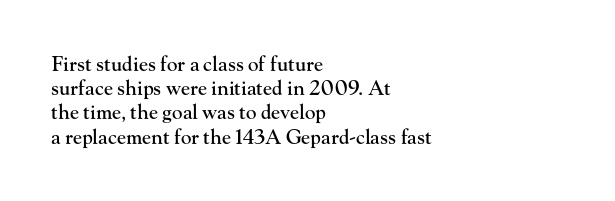
If you drew a line through each stem, it would be perfectly vertical. The line texture is even and compact thanks to regular tracking. Which margin do the lines hug? The left one — the right edge is uneven. Letters rest on an invisible, unmarked baseline.
